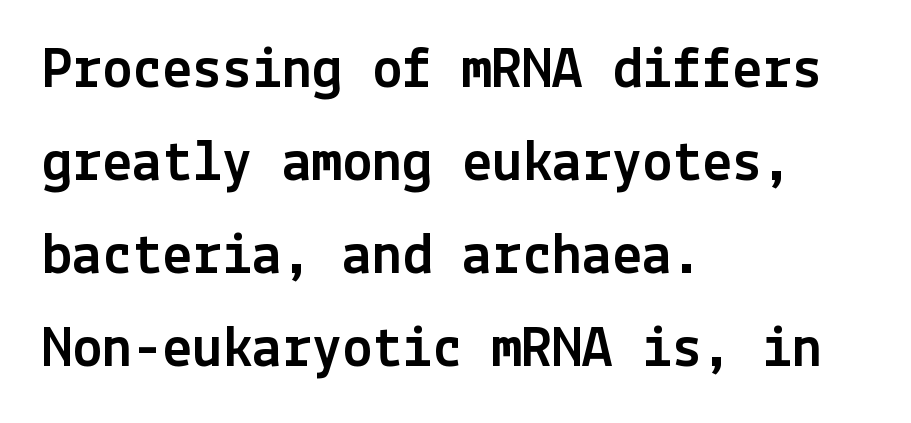
Q: Is the text italic (slanted)? A: No, it is upright.
Q: Is the typeface a serif or a sans-serif typeface? A: Sans-serif.
Q: Is the text underlined? A: No.
Q: How is the paragraph aligned? A: Left-aligned.
Q: Is the spacing between letters normal or unusually wide? A: Normal.
Q: Is the spacing between lines tight, normal or loose? A: Normal.
Q: Width (condensed, normal, or wide)? A: Normal.
Q: x-height? A: Medium.
